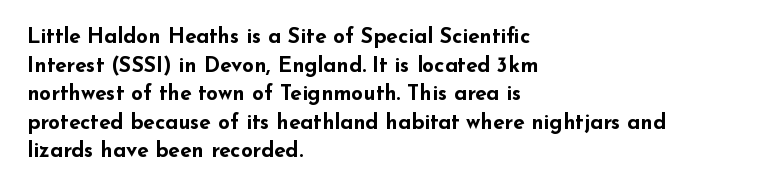
{"italic": "no", "bold": "yes", "underline": "no", "align": "left", "line_spacing": "normal", "line_spacing_ratio": 1.36, "letter_spacing": "normal", "letter_spacing_em": 0.0, "glyph_px": 21}
